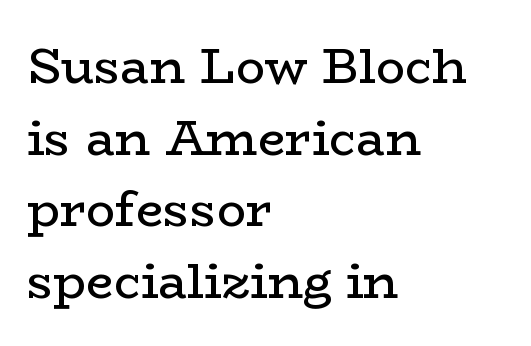
Q: Is the text bold? A: No.
Q: Is the text italic (slanted)? A: No, it is upright.
Q: Is the typeface a serif or a sans-serif typeface? A: Serif.
Q: Is the text underlined? A: No.
Q: How is the paragraph aligned? A: Left-aligned.
Q: Is the spacing between letters normal or unusually wide? A: Normal.
Q: Is the spacing between lines tight, normal or loose? A: Normal.
Q: Width (condensed, normal, or wide)? A: Wide.
Q: Stroke contrast? A: Low.
Q: x-height? A: Medium.
Q: Monospaced? A: No.
